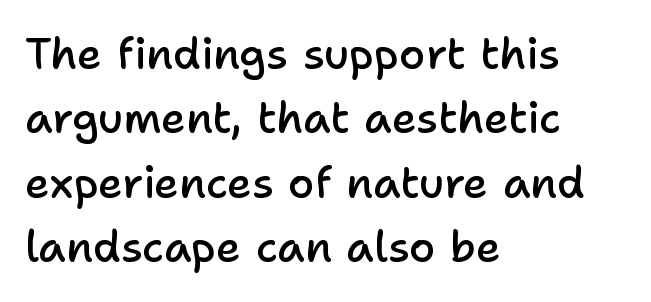
Q: Is the text bold? A: Semi-bold.
Q: Is the text italic (slanted)? A: No, it is upright.
Q: Is the typeface a serif or a sans-serif typeface? A: Sans-serif.
Q: Is the text underlined? A: No.
Q: How is the paragraph aligned? A: Left-aligned.
Q: Is the spacing between letters normal or unusually wide? A: Normal.
Q: Is the spacing between lines tight, normal or loose? A: Normal.
Q: Width (condensed, normal, or wide)? A: Normal.
Q: Stroke contrast? A: Low.
Q: x-height? A: Medium.
Q: Monospaced? A: No.
